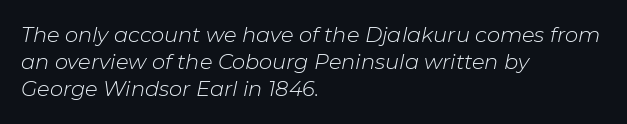
Q: Is the text bold? A: No.
Q: Is the text italic (slanted)? A: Yes, it leans right by about 11 degrees.
Q: Is the text underlined? A: No.
Q: How is the paragraph aligned? A: Left-aligned.
Q: Is the spacing between letters normal or unusually wide? A: Normal.
Q: Is the spacing between lines tight, normal or loose? A: Normal.
